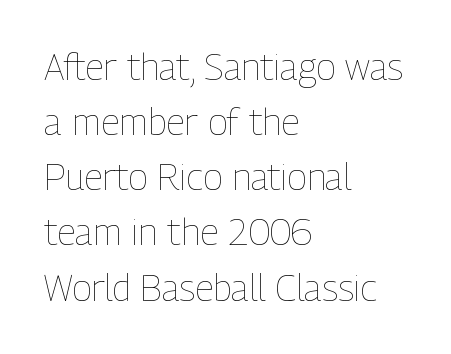
Line beginnings align vertically; line endings do not. A typesetter would mark this as roman, not italic. Clear beneath every line of the passage. These lines keep a tight, regular rhythm from letter to letter.
